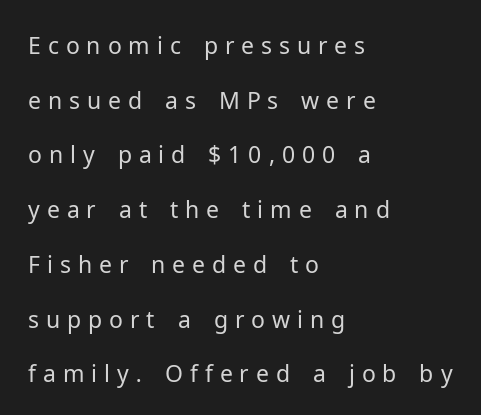
The image shows 23 px text type, upright; set left-aligned, loose line spacing (2.38x), unusually wide letter spacing (+0.3 em), not underlined.
